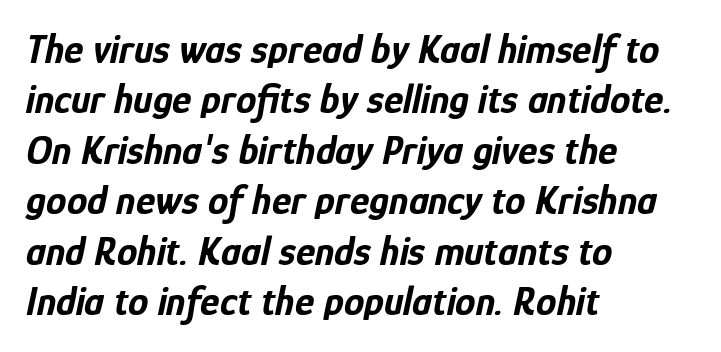
Q: Is the text bold? A: Yes.
Q: Is the text italic (slanted)? A: Yes, it leans right by about 12 degrees.
Q: Is the text underlined? A: No.
Q: How is the paragraph aligned? A: Left-aligned.
Q: Is the spacing between letters normal or unusually wide? A: Normal.
Q: Width (condensed, normal, or wide)? A: Condensed.
Q: Stroke contrast? A: Low.
Q: x-height? A: Medium.
Q: Monospaced? A: No.
